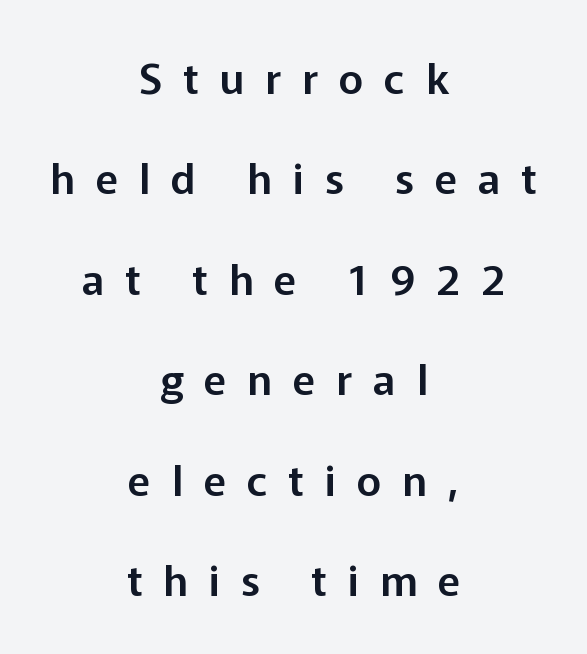
This sample has the flowing, uneven cadence of proportional lettering. Does extra space separate the letters? Yes, quite a lot of it. This is sans-serif lettering, the kind often seen on screens and signage. Posture: upright roman. Does the copy run flush right? No — it is centered line by line. Compared with typical paragraphs, the rows here are farther apart.
